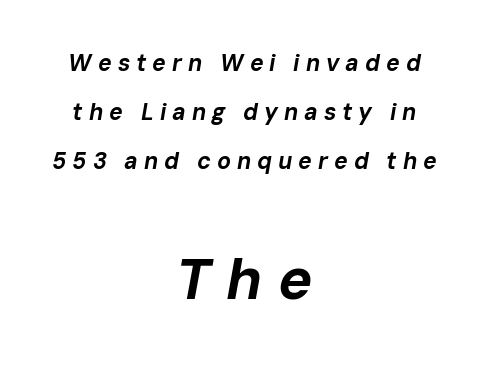
Q: Is the text bold? A: Yes.
Q: Is the text italic (slanted)? A: Yes, it leans right by about 10 degrees.
Q: Is the text underlined? A: No.
Q: How is the paragraph aligned? A: Centered.
Q: Is the spacing between letters normal or unusually wide? A: Unusually wide.
Q: Is the spacing between lines tight, normal or loose? A: Loose.
Q: Which block of text is set in a larger size, the first (top) or the second (bottom)? A: The second (bottom) one.
Q: Width (condensed, normal, or wide)? A: Normal.
Q: Stroke contrast? A: Low.
Q: x-height? A: Medium.
Q: Monospaced? A: No.
